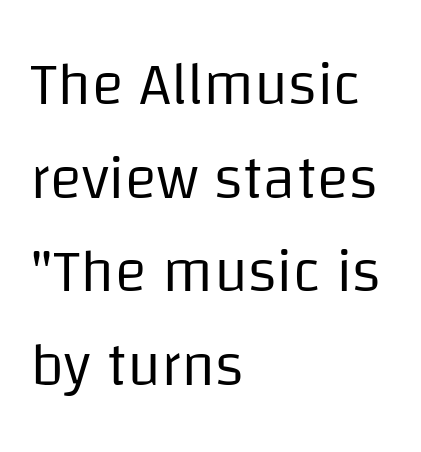
The image shows 60 px regular-weight sans-serif type, upright; set left-aligned, normal line spacing (1.56x), normal letter spacing, not underlined; low stroke contrast and a large x-height.
